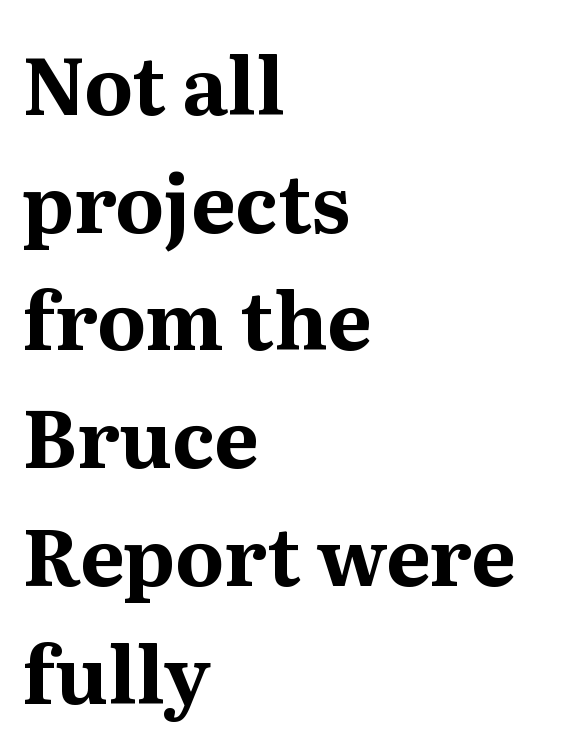
The line-height multiplier appears to be the usual default. In CSS terms this would be text-align: left. The passage shown has conventional tracking throughout. Typographically, this falls in the serif category. This sample has the flowing, uneven cadence of proportional lettering.
